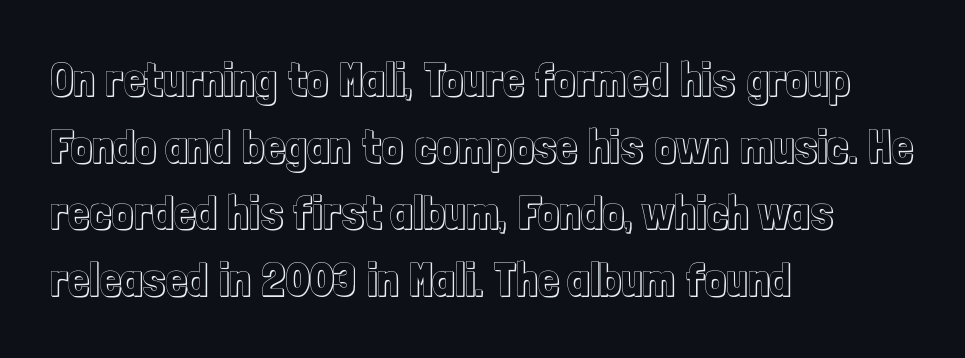
Q: Is the text italic (slanted)? A: No, it is upright.
Q: Is the text underlined? A: No.
Q: How is the paragraph aligned? A: Left-aligned.
Q: Is the spacing between letters normal or unusually wide? A: Normal.
Q: Is the spacing between lines tight, normal or loose? A: Normal.
Q: Width (condensed, normal, or wide)? A: Condensed.
Q: x-height? A: Medium.
Q: Monospaced? A: No.
